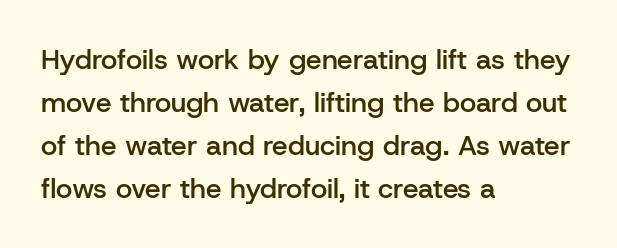
Typographically, this falls in the sans-serif category. The rendering keeps characters at their native spacing. Summary of weight: moderately heavy, a semibold. You can tell it's not italic because the verticals are truly vertical. A classic flush-left, rag-right setting is used for this passage.
